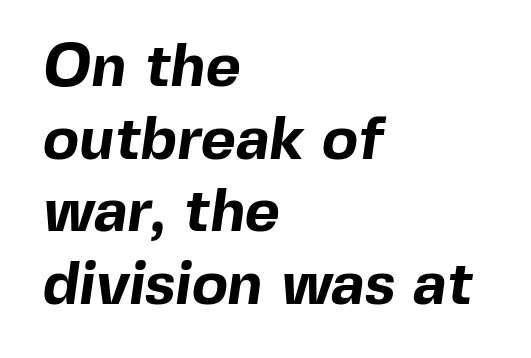
Q: Is the text bold? A: Yes.
Q: Is the typeface a serif or a sans-serif typeface? A: Sans-serif.
Q: Is the text underlined? A: No.
Q: How is the paragraph aligned? A: Left-aligned.
Q: Is the spacing between letters normal or unusually wide? A: Normal.
Q: Width (condensed, normal, or wide)? A: Normal.
Q: x-height? A: Medium.
Q: Monospaced? A: No.
